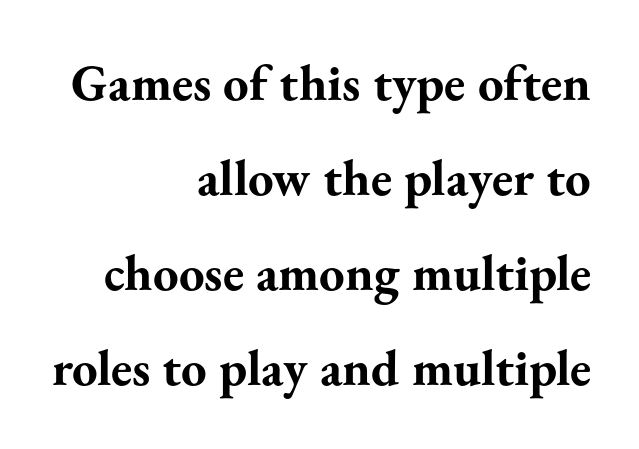
{"serif": "yes", "italic": "no", "bold": "yes", "weight": "bold", "width": "normal", "stroke_contrast": "medium", "x_height": "small", "monospaced": "no", "underline": "no", "align": "right", "line_spacing_ratio": 1.86, "letter_spacing": "normal", "letter_spacing_em": 0.0, "glyph_px": 51}
